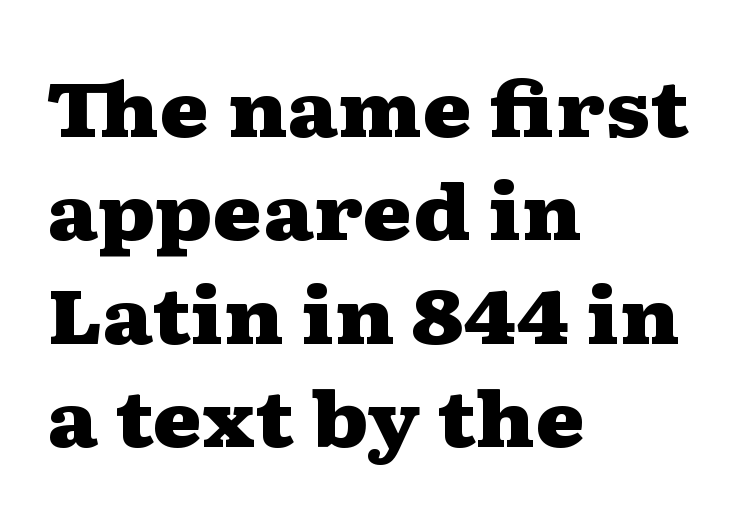
{"serif": "yes", "italic": "no", "bold": "yes", "weight": "heavy", "width": "wide", "stroke_contrast": "medium", "x_height": "medium", "monospaced": "no", "underline": "no", "align": "left", "line_spacing": "normal", "line_spacing_ratio": 1.36, "letter_spacing": "normal", "letter_spacing_em": 0.0, "glyph_px": 76}
